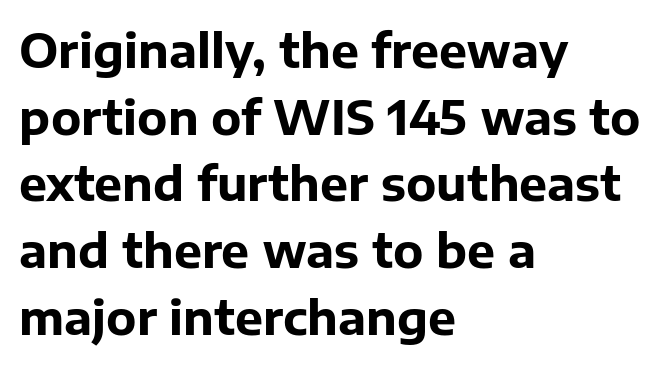
The image shows 47 px bold sans-serif type, upright; set left-aligned, normal line spacing (1.42x), normal letter spacing, not underlined; low stroke contrast and a medium x-height.
